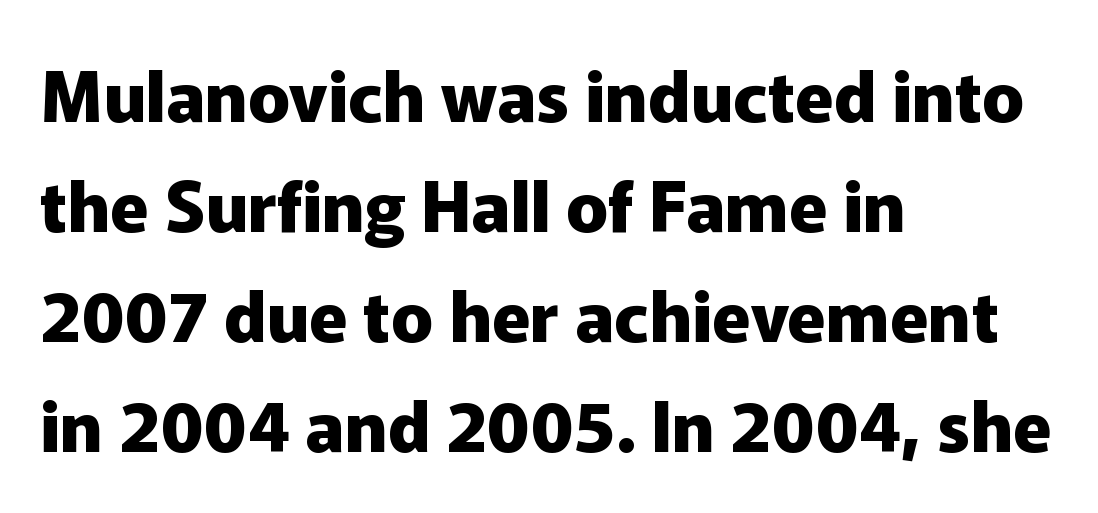
Q: Is the text bold? A: Yes.
Q: Is the text italic (slanted)? A: No, it is upright.
Q: Is the typeface a serif or a sans-serif typeface? A: Sans-serif.
Q: Is the text underlined? A: No.
Q: How is the paragraph aligned? A: Left-aligned.
Q: Is the spacing between letters normal or unusually wide? A: Normal.
Q: Is the spacing between lines tight, normal or loose? A: Normal.
Q: Width (condensed, normal, or wide)? A: Normal.
Q: Stroke contrast? A: Low.
Q: x-height? A: Medium.
Q: Monospaced? A: No.
